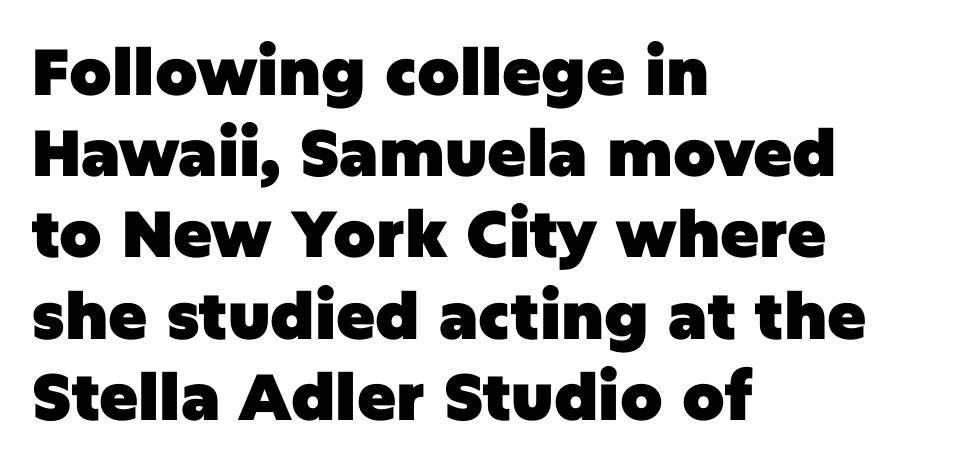
{"serif": "no", "italic": "no", "bold": "yes", "weight": "heavy", "width": "normal", "stroke_contrast": "low", "x_height": "large", "monospaced": "no", "underline": "no", "align": "left", "line_spacing": "normal", "line_spacing_ratio": 1.25, "letter_spacing": "normal", "letter_spacing_em": 0.0, "glyph_px": 65}
